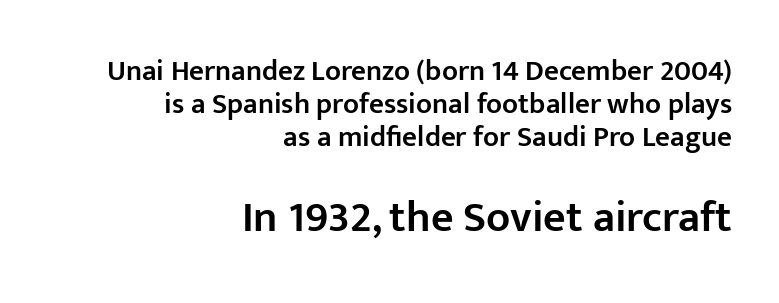
{"serif": "no", "italic": "no", "bold": "semi", "weight": "semibold", "width": "normal", "stroke_contrast": "low", "x_height": "medium", "monospaced": "no", "underline": "no", "align": "right", "line_spacing": "tight", "line_spacing_ratio": 1.14, "letter_spacing": "normal", "letter_spacing_em": 0.0, "larger_block": "second", "size_ratio": 1.52, "glyph_px": 44}
